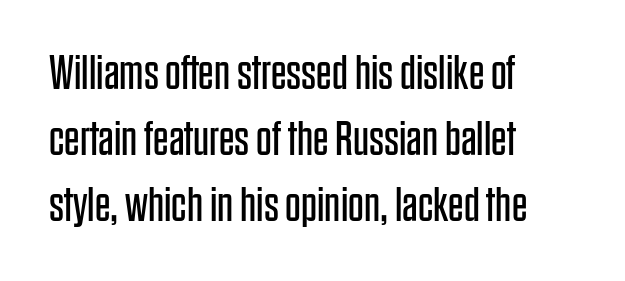
The axis of the letterforms is exactly vertical. Stroke terminals: plain, sans-serif. Nothing unusual about the tracking: characters are spaced as the font intends. The zone under the glyphs is completely vacant. Caption: face not bold, strokes unweighted. The rendering uses natural spacing where letterforms have individual widths.
